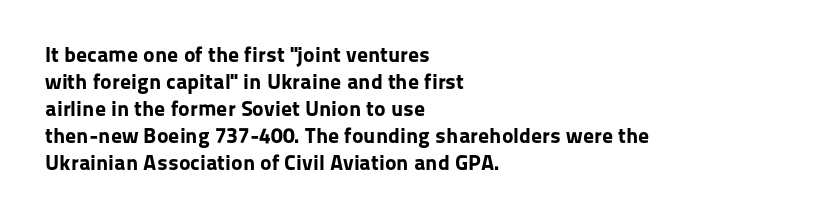
The setting favours the left margin, as ordinary paragraphs usually do. The strip under each line holds only bare page. Every letter is thick-stroked: bold, no question. In terms of posture, this sample is upright. Is the letter spacing exaggerated? No — it looks like the ordinary default.
